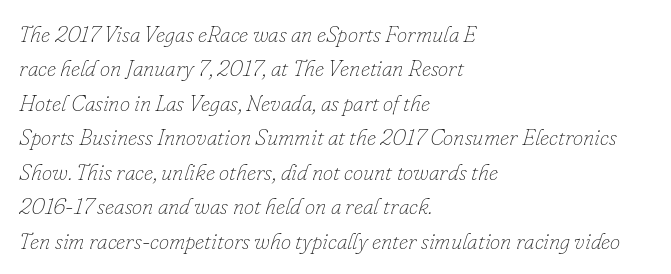
Q: Is the text bold? A: No.
Q: Is the text italic (slanted)? A: Yes, it leans right by about 16 degrees.
Q: Is the text underlined? A: No.
Q: How is the paragraph aligned? A: Left-aligned.
Q: Is the spacing between letters normal or unusually wide? A: Normal.
Q: Is the spacing between lines tight, normal or loose? A: Normal.
